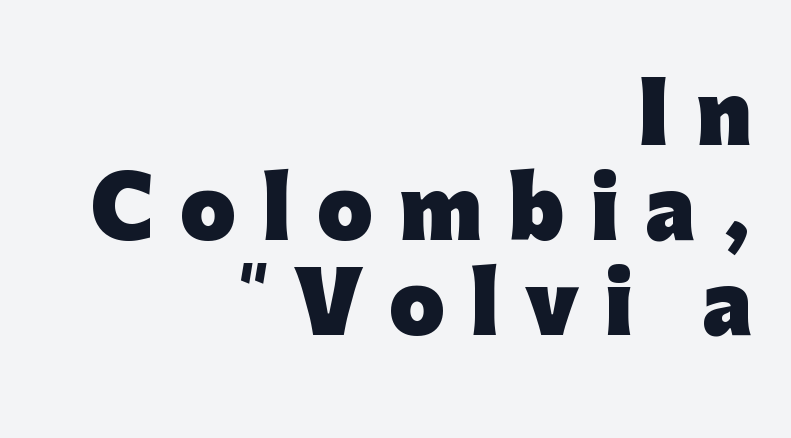
The passage shown is typed in a proportional face where columns would drift. Check under the words: just untouched page. Ascenders rise straight up at ninety degrees. Short and long lines alike share a common ending point at right. Typographic density is high because the face is bold. The passage shown is typeset with a sans-serif family.
